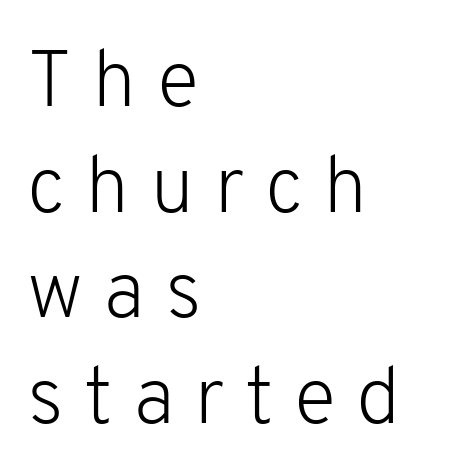
Q: Is the text bold? A: No.
Q: Is the text italic (slanted)? A: No, it is upright.
Q: Is the typeface a serif or a sans-serif typeface? A: Sans-serif.
Q: Is the text underlined? A: No.
Q: How is the paragraph aligned? A: Left-aligned.
Q: Is the spacing between letters normal or unusually wide? A: Unusually wide.
Q: Is the spacing between lines tight, normal or loose? A: Normal.
Q: Width (condensed, normal, or wide)? A: Normal.
Q: Stroke contrast? A: Low.
Q: x-height? A: Medium.
Q: Monospaced? A: No.
